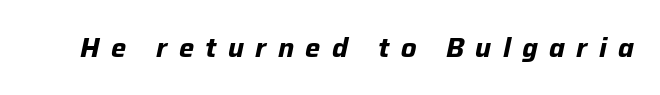
The image shows 27 px bold type, italic (leaning right); set unusually wide letter spacing (+0.42 em), not underlined.
